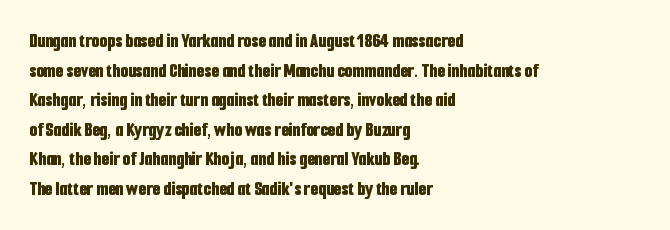
Q: Is the text bold? A: Yes.
Q: Is the text italic (slanted)? A: No, it is upright.
Q: Is the text underlined? A: No.
Q: How is the paragraph aligned? A: Left-aligned.
Q: Is the spacing between letters normal or unusually wide? A: Normal.
Q: Is the spacing between lines tight, normal or loose? A: Normal.
